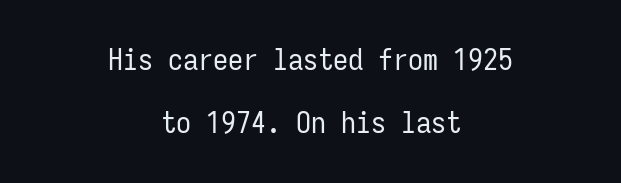
{"serif": "no", "italic": "no", "bold": "no", "weight": "regular", "width": "condensed", "stroke_contrast": "low", "x_height": "medium", "monospaced": "yes", "underline": "no", "align": "center", "line_spacing": "loose", "line_spacing_ratio": 2.1, "letter_spacing": "normal", "letter_spacing_em": 0.0, "glyph_px": 30}
